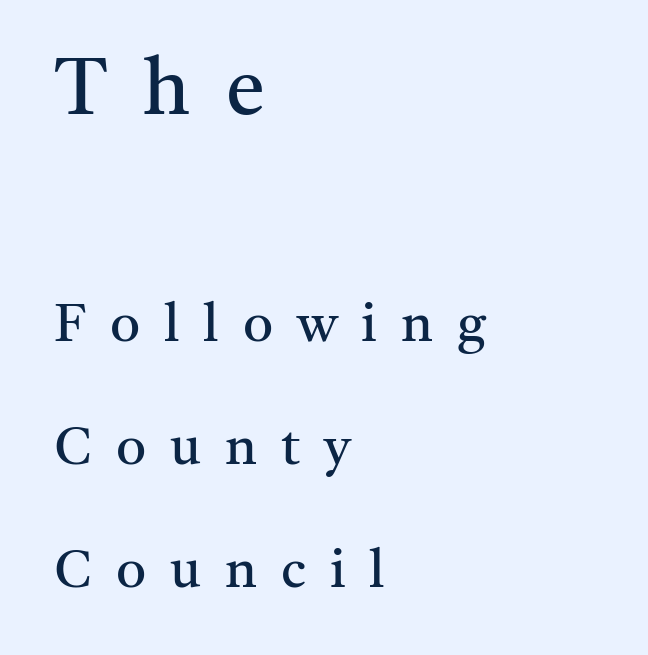
Check where the strokes stop: tiny serifs finish them off. Characters remain perfectly vertical along every line. The strokes carry an ordinary text weight at most. A clean baseline with only descenders dipping below it. The first block has been scaled up relative to the second. Note the varied advance widths — an 'i' is clearly narrower than an 'm'.
